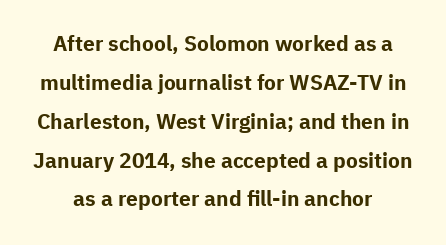
The image shows 21 px bold type, upright; set line spacing 1.85x, normal letter spacing, not underlined.
